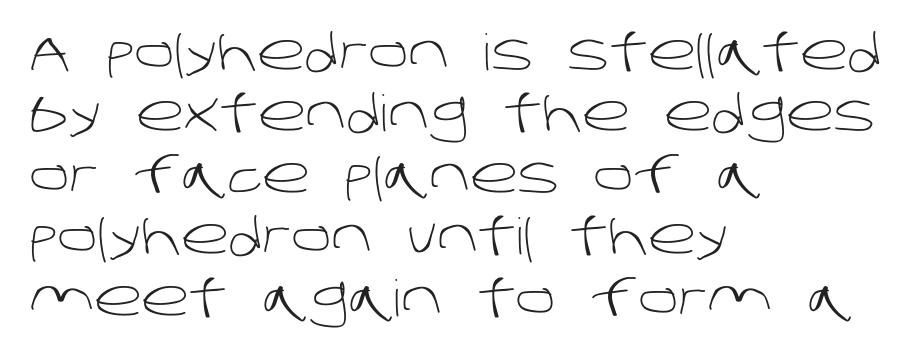
The image shows 50 px light sans-serif type; set left-aligned, line spacing 1.23x, normal letter spacing, not underlined; low stroke contrast and a large x-height.
